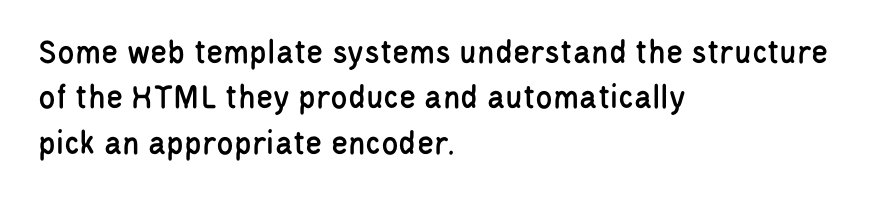
The image shows 35 px condensed sans-serif type, upright; set left-aligned, normal line spacing (1.3x), normal letter spacing, not underlined; low stroke contrast and a large x-height.
